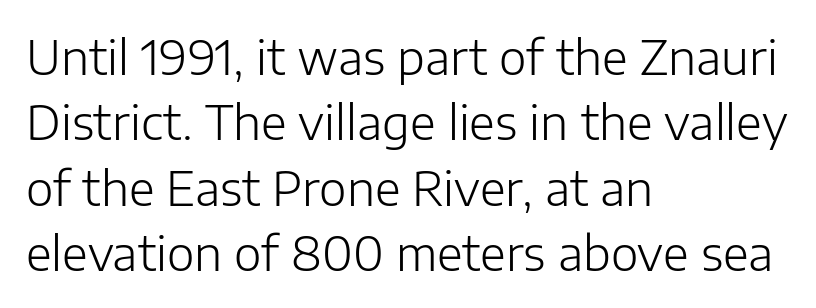
{"serif": "no", "italic": "no", "bold": "no", "weight": "light", "width": "normal", "stroke_contrast": "low", "x_height": "medium", "monospaced": "no", "underline": "no", "align": "left", "line_spacing": "normal", "line_spacing_ratio": 1.39, "letter_spacing": "normal", "letter_spacing_em": 0.0, "glyph_px": 47}
